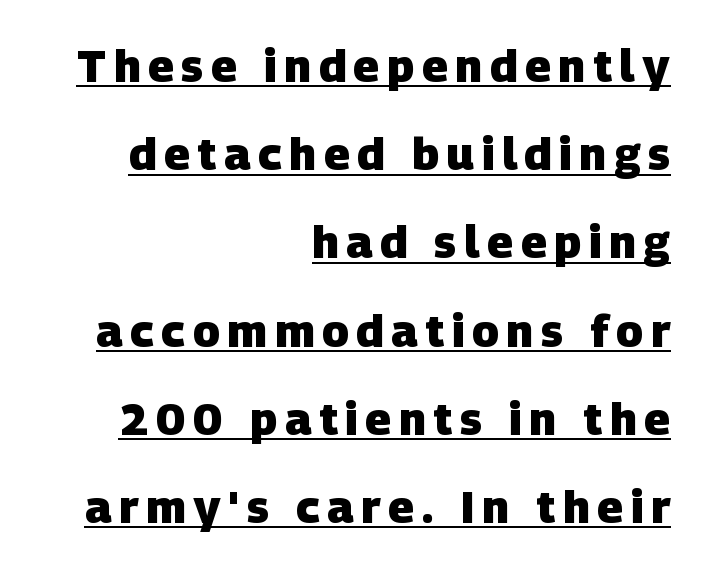
Q: Is the text bold? A: Yes.
Q: Is the typeface a serif or a sans-serif typeface? A: Sans-serif.
Q: Is the text underlined? A: Yes.
Q: How is the paragraph aligned? A: Right-aligned.
Q: Is the spacing between lines tight, normal or loose? A: Loose.
Q: Width (condensed, normal, or wide)? A: Normal.
Q: Stroke contrast? A: Low.
Q: x-height? A: Large.
Q: Monospaced? A: No.
